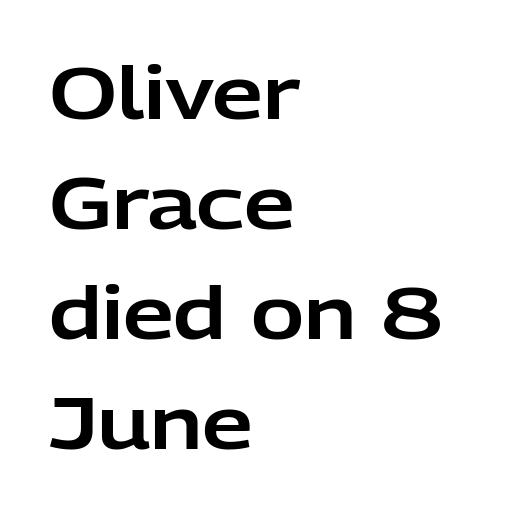
Character widths vary here, with narrow letters taking less room than wide ones. The rendering keeps characters at their native spacing. The type family on display is of the sans-serif kind. Posture: upright roman.
